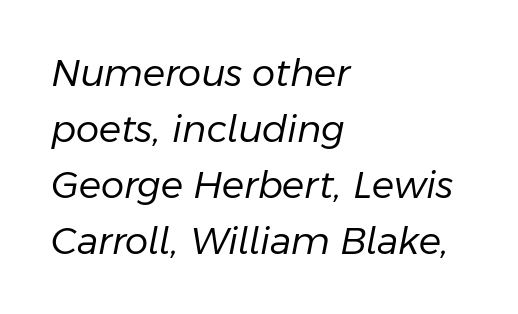
Think standard paragraph weight, or any step lighter than that. The passage shown has conventional tracking throughout. The font's italic variant was chosen for this text. The baseline area is clear. Think of a printed novel: that variable character pitch is what you see here. Is the block centered? No — it sits flush against the left margin.
